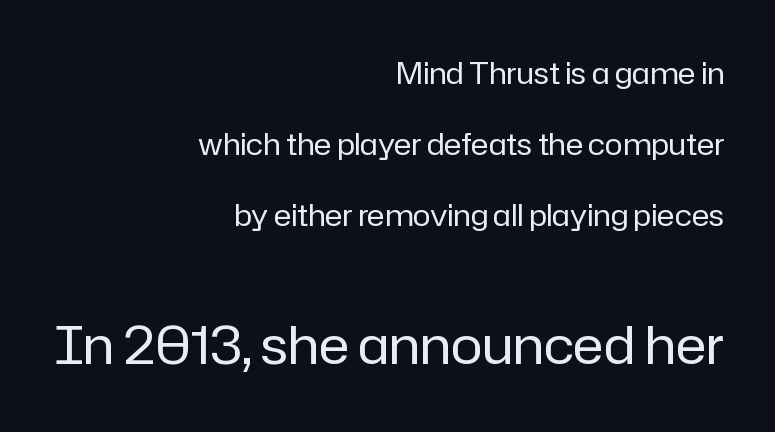
The line texture is even and compact thanks to regular tracking. The later block is typeset at a bigger size than the earlier block. Does the leading feel generous? Absolutely, it's lavish. Compared with a typical body face, this is equally light or lighter still. Is there any slant? The stems are plumb. Which margin do the lines hug? The right one — the left edge is uneven.
